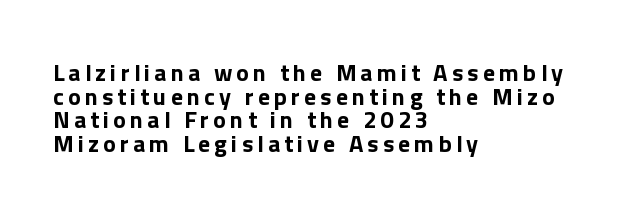
Q: Is the text bold? A: Yes.
Q: Is the text italic (slanted)? A: No, it is upright.
Q: Is the text underlined? A: No.
Q: How is the paragraph aligned? A: Left-aligned.
Q: Is the spacing between lines tight, normal or loose? A: Tight.
